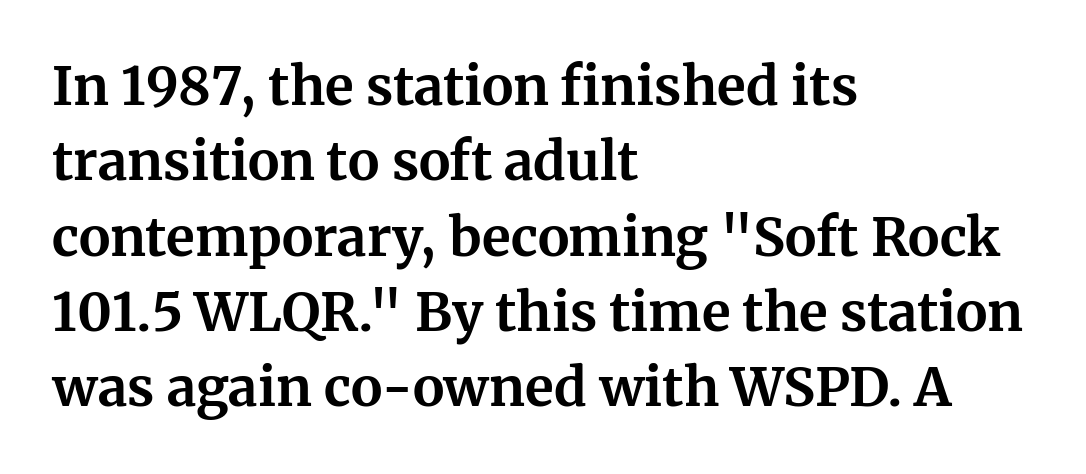
{"serif": "yes", "italic": "no", "bold": "yes", "weight": "bold", "width": "normal", "stroke_contrast": "medium", "x_height": "medium", "monospaced": "no", "underline": "no", "align": "left", "line_spacing": "normal", "line_spacing_ratio": 1.42, "letter_spacing": "normal", "letter_spacing_em": 0.0, "glyph_px": 53}
